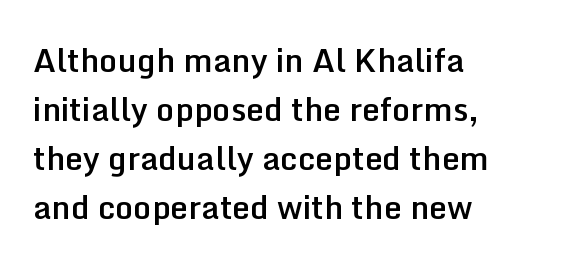
{"serif": "no", "italic": "no", "bold": "semi", "weight": "semibold", "width": "normal", "stroke_contrast": "low", "x_height": "medium", "monospaced": "no", "underline": "no", "align": "left", "line_spacing": "normal", "line_spacing_ratio": 1.53, "letter_spacing": "normal", "letter_spacing_em": 0.0, "glyph_px": 32}
